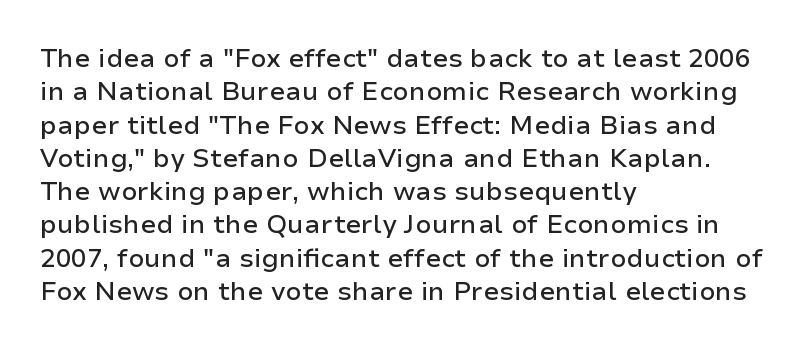
The image shows 26 px text type, upright; set left-aligned, normal line spacing (1.28x), normal letter spacing, not underlined.
